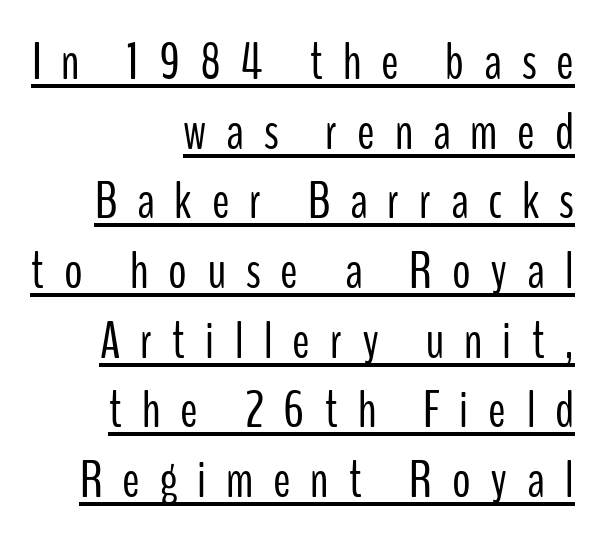
The image shows 52 px light, condensed sans-serif type, upright; set right-aligned, normal line spacing (1.34x), unusually wide letter spacing (+0.38 em), underlined; low stroke contrast and a medium x-height.
